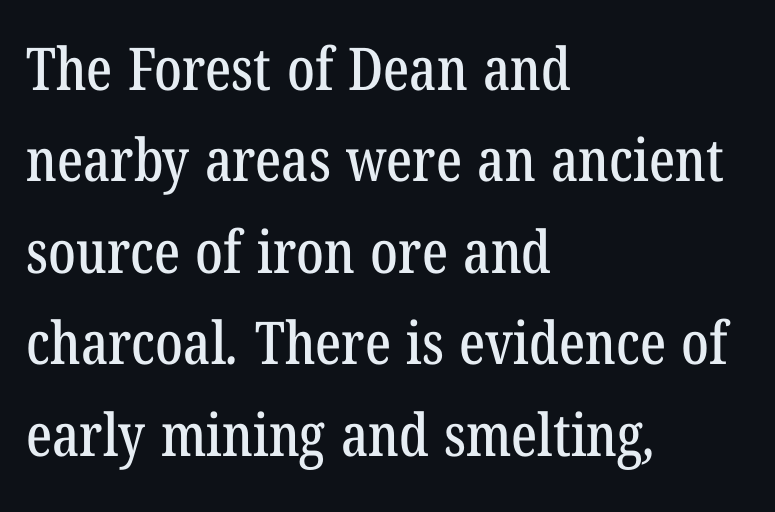
The rendering shows small feet on the letterforms — a serif design. Descender tails drop into unmarked territory. One glance says typical: line gaps are just what's usual. No extra tracking has been applied to these lines. Note the varied advance widths — an 'i' is clearly narrower than an 'm'. Does the copy run flush right? No — it runs flush left.
